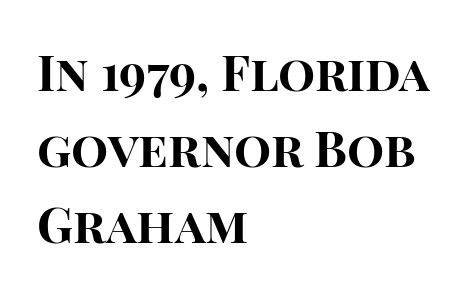
A classic flush-left, rag-right setting is used for this passage. Students, observe: this is what conventionally led text looks like. The passage shown is typed in a proportional face where columns would drift. The specimen omits any rule beneath the text block's lines. Spacing between characters is what you'd get straight out of the box. Note: no serifs on the glyphs.
